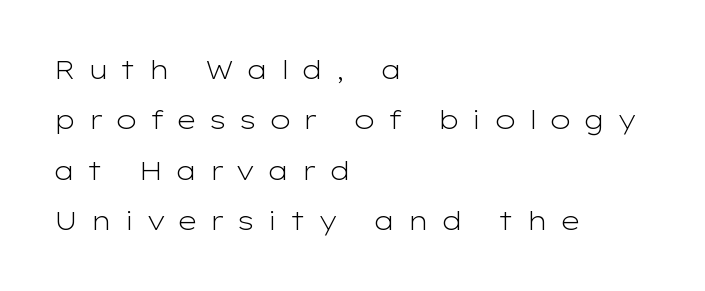
{"italic": "no", "bold": "no", "underline": "no", "align": "left", "line_spacing": "loose", "line_spacing_ratio": 1.94, "letter_spacing": "wide", "letter_spacing_em": 0.45, "glyph_px": 26}
